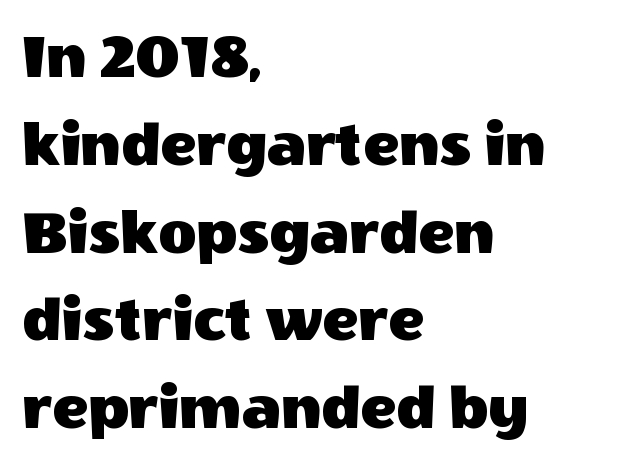
Q: Is the text italic (slanted)? A: No, it is upright.
Q: Is the typeface a serif or a sans-serif typeface? A: Sans-serif.
Q: Is the text underlined? A: No.
Q: How is the paragraph aligned? A: Left-aligned.
Q: Is the spacing between letters normal or unusually wide? A: Normal.
Q: Is the spacing between lines tight, normal or loose? A: Normal.
Q: Width (condensed, normal, or wide)? A: Normal.
Q: x-height? A: Large.
Q: Monospaced? A: No.
